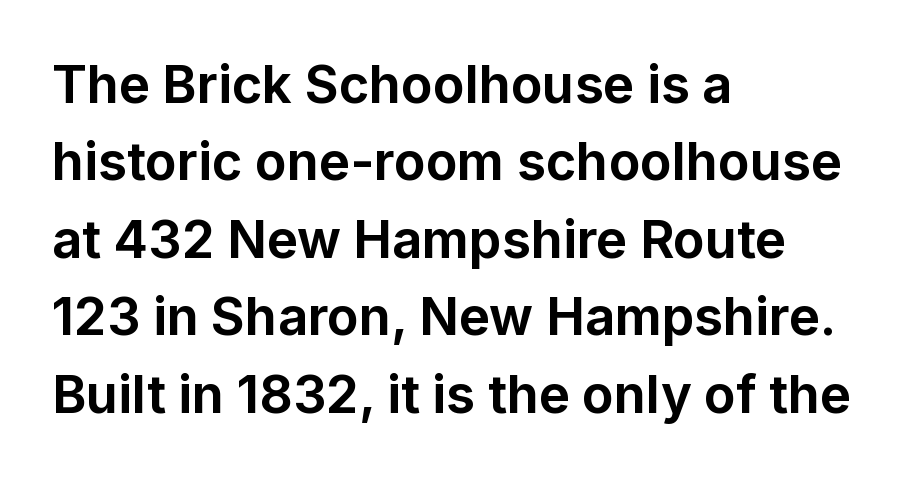
The image shows 52 px bold sans-serif type, upright; set left-aligned, normal line spacing (1.49x), normal letter spacing, not underlined; low stroke contrast and a medium x-height.
